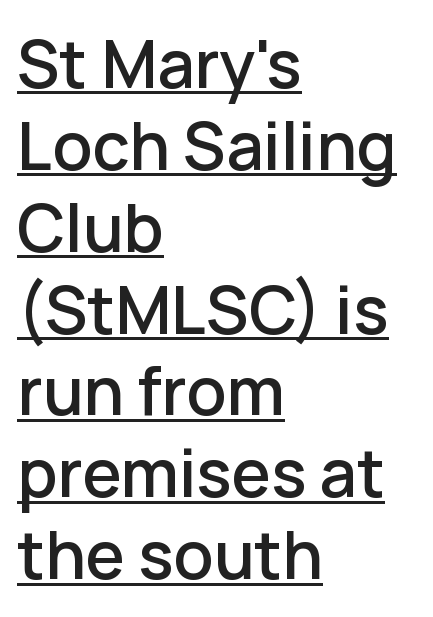
{"serif": "no", "italic": "no", "width": "normal", "stroke_contrast": "low", "x_height": "medium", "monospaced": "no", "underline": "yes", "align": "left", "line_spacing_ratio": 1.24, "letter_spacing": "normal", "letter_spacing_em": 0.0, "glyph_px": 66}
